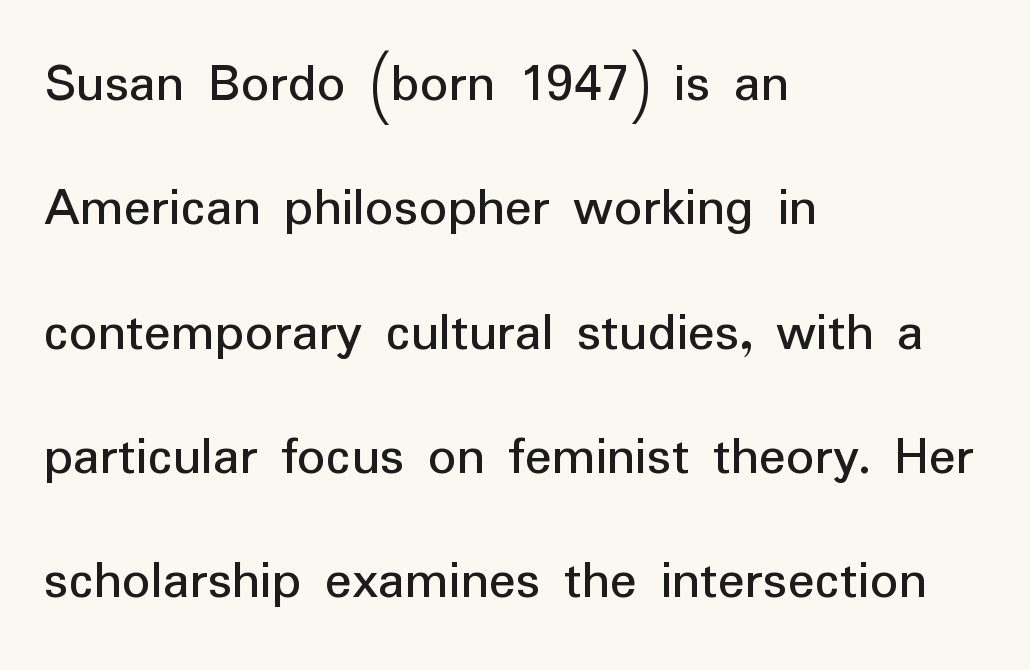
The image shows 56 px sans-serif type, upright; set left-aligned, loose line spacing (2.22x), normal letter spacing, not underlined; low stroke contrast and a medium x-height.
